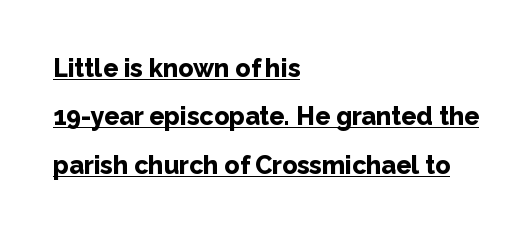
Q: Is the text bold? A: Yes.
Q: Is the text italic (slanted)? A: No, it is upright.
Q: Is the text underlined? A: Yes.
Q: How is the paragraph aligned? A: Left-aligned.
Q: Is the spacing between letters normal or unusually wide? A: Normal.
Q: Is the spacing between lines tight, normal or loose? A: Loose.
